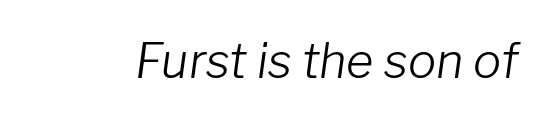
Looks like regular typesetting: each glyph gets only the width it needs. Check the space under the baseline: it is left empty. Here the glyphs are tracked normally, forming tight word shapes. Quick note: italic.
